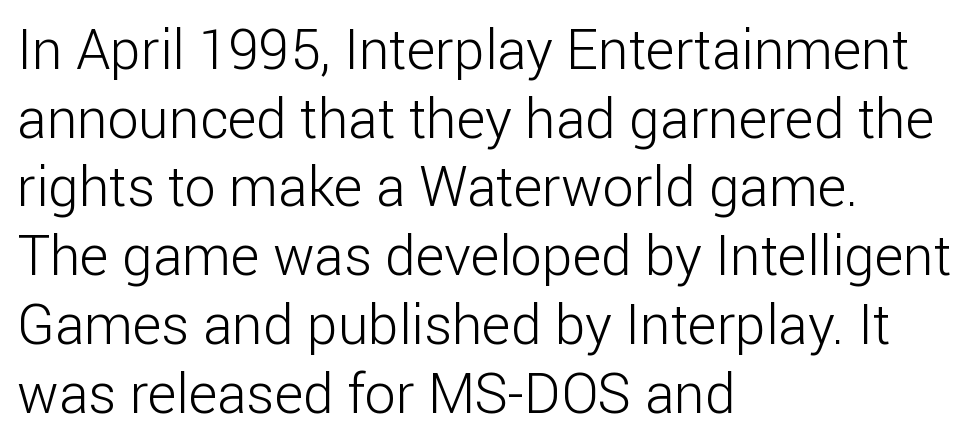
{"serif": "no", "italic": "no", "bold": "no", "weight": "light", "width": "normal", "stroke_contrast": "low", "x_height": "medium", "monospaced": "no", "underline": "no", "align": "left", "line_spacing": "normal", "line_spacing_ratio": 1.25, "letter_spacing": "normal", "letter_spacing_em": 0.0, "glyph_px": 55}
